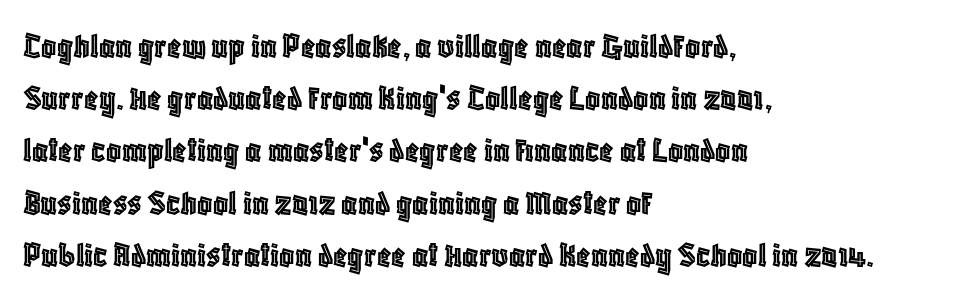
The leading is moderate, giving the passage an even texture. The type sits square on the baseline with zero lean. The letters sit at their default tracking, neither squeezed nor spread. A bare baseline throughout the passage. The rendering uses natural spacing where letterforms have individual widths.
